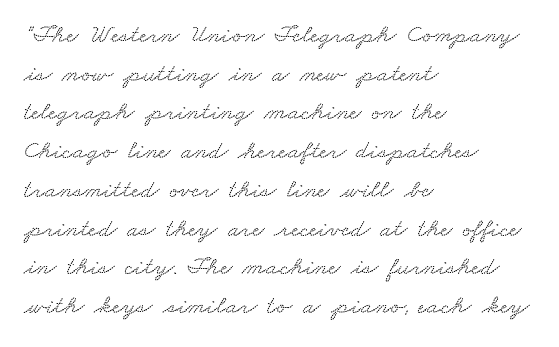
The gap between lines stays unmarked. A typesetter would call this zero additional tracking. A student would call this left alignment; a typographer would say flush left, rag right. A typesetter would call this leading conventional body-copy spacing.
